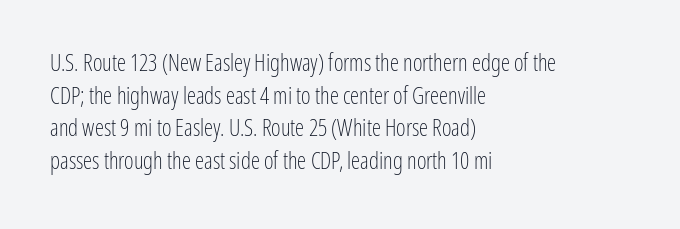
Characters follow at the spacing the type designer built in. The letterforms sit at book weight or below. Rendered with straight, roman letterforms. The rows are spaced the way most documents space them. The strip under each line holds only bare page.
